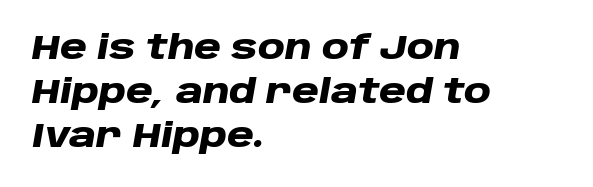
Q: Is the text bold? A: Yes.
Q: Is the text italic (slanted)? A: Yes, it leans right by about 10 degrees.
Q: Is the text underlined? A: No.
Q: How is the paragraph aligned? A: Left-aligned.
Q: Is the spacing between letters normal or unusually wide? A: Normal.
Q: Is the spacing between lines tight, normal or loose? A: Normal.
Q: Width (condensed, normal, or wide)? A: Wide.
Q: Stroke contrast? A: Low.
Q: x-height? A: Large.
Q: Monospaced? A: No.
